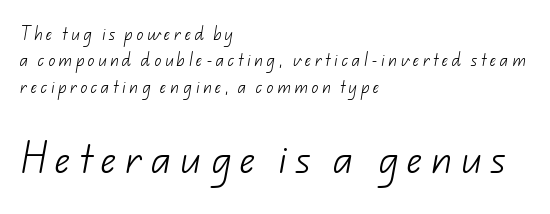
Weight: regular or lighter. Looks like regular typesetting: each glyph gets only the width it needs. Just letters on the line, the space beneath them empty. What kind of face is this? One without serifs — a sans.
